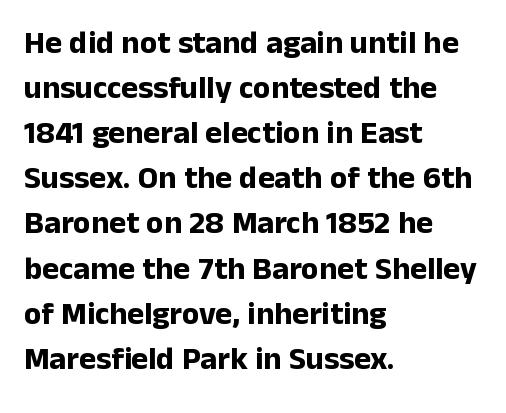
The image shows 32 px bold sans-serif type, upright; set left-aligned, normal line spacing (1.41x), normal letter spacing, not underlined; low stroke contrast and a medium x-height.
